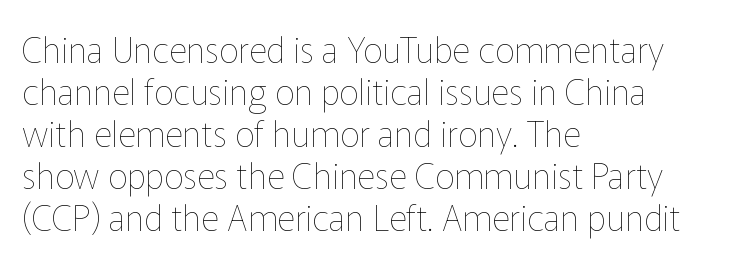
The image shows 35 px thin type, upright; set left-aligned, line spacing 1.2x, normal letter spacing, not underlined; low stroke contrast and a medium x-height.
